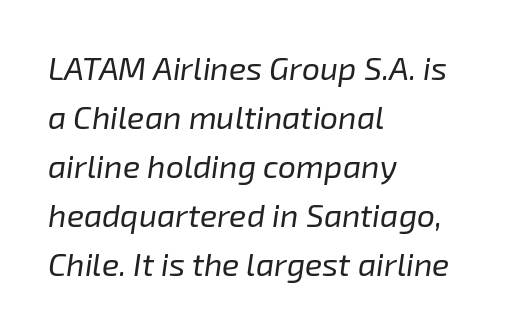
Q: Is the text bold? A: No.
Q: Is the text italic (slanted)? A: Yes, it leans right by about 8 degrees.
Q: Is the text underlined? A: No.
Q: How is the paragraph aligned? A: Left-aligned.
Q: Is the spacing between letters normal or unusually wide? A: Normal.
Q: Is the spacing between lines tight, normal or loose? A: Normal.
Q: Width (condensed, normal, or wide)? A: Normal.
Q: Stroke contrast? A: Low.
Q: x-height? A: Medium.
Q: Monospaced? A: No.
